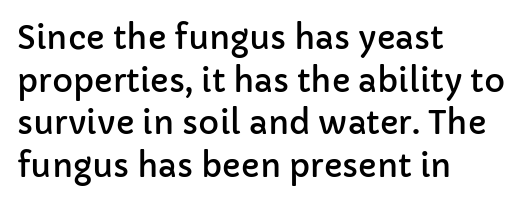
{"serif": "no", "italic": "no", "width": "normal", "stroke_contrast": "low", "x_height": "medium", "monospaced": "no", "underline": "no", "align": "left", "line_spacing": "normal", "line_spacing_ratio": 1.33, "letter_spacing": "normal", "letter_spacing_em": 0.0, "glyph_px": 32}
